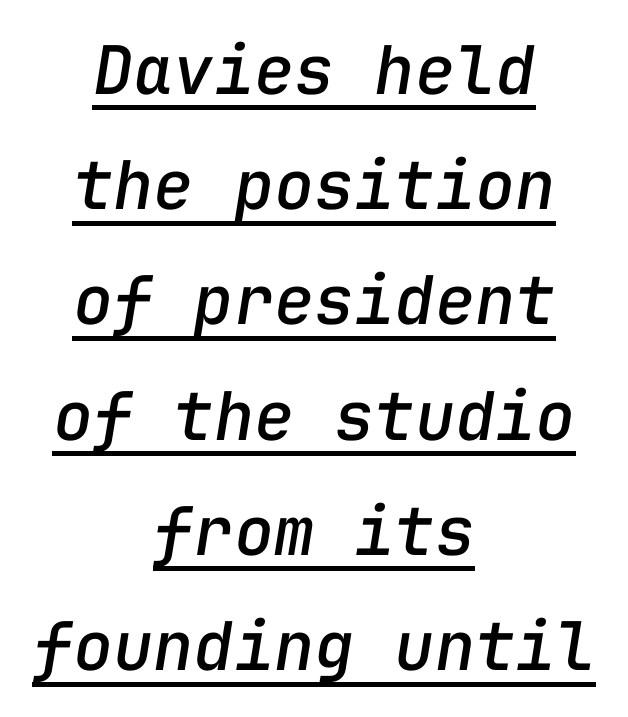
{"italic": "yes", "lean": "right", "slant_degrees": 9, "width": "normal", "stroke_contrast": "low", "x_height": "medium", "monospaced": "yes", "underline": "yes", "align": "center", "line_spacing_ratio": 1.72, "letter_spacing": "normal", "letter_spacing_em": 0.0, "glyph_px": 67}
